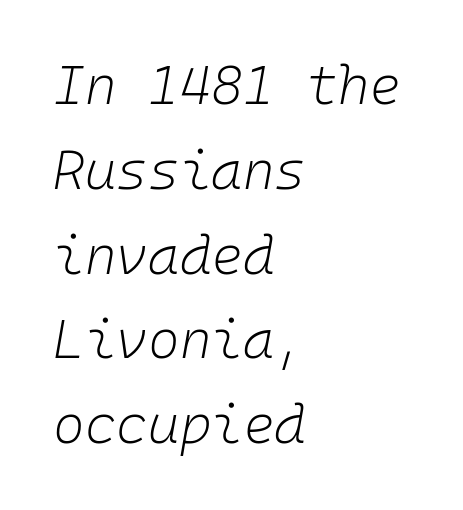
Q: Is the text bold? A: No.
Q: Is the text italic (slanted)? A: Yes, it leans right by about 10 degrees.
Q: Is the text underlined? A: No.
Q: How is the paragraph aligned? A: Left-aligned.
Q: Is the spacing between letters normal or unusually wide? A: Normal.
Q: Is the spacing between lines tight, normal or loose? A: Normal.
Q: Width (condensed, normal, or wide)? A: Normal.
Q: Stroke contrast? A: Low.
Q: x-height? A: Medium.
Q: Monospaced? A: Yes.
